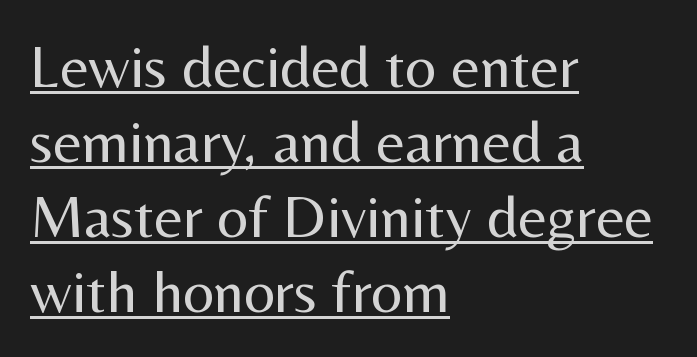
The face looks like a standard text weight, possibly lighter. Ordinary non-slanted type is in use. Think of a printed novel: that variable character pitch is what you see here. The typesetter has applied underlining to the passage shown.
